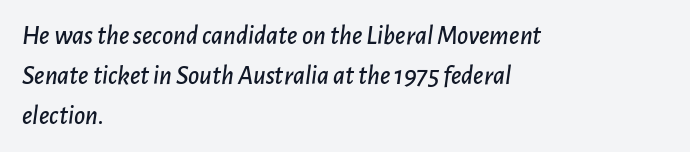
Q: Is the text italic (slanted)? A: Yes, it leans right by about 7 degrees.
Q: Is the text underlined? A: No.
Q: How is the paragraph aligned? A: Left-aligned.
Q: Is the spacing between letters normal or unusually wide? A: Normal.
Q: Is the spacing between lines tight, normal or loose? A: Normal.
